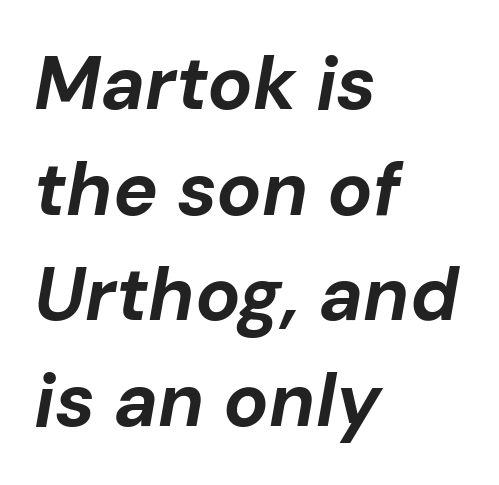
The image shows 75 px bold type, italic (leaning right); set left-aligned, normal line spacing (1.41x), normal letter spacing, not underlined; low stroke contrast and a medium x-height.
